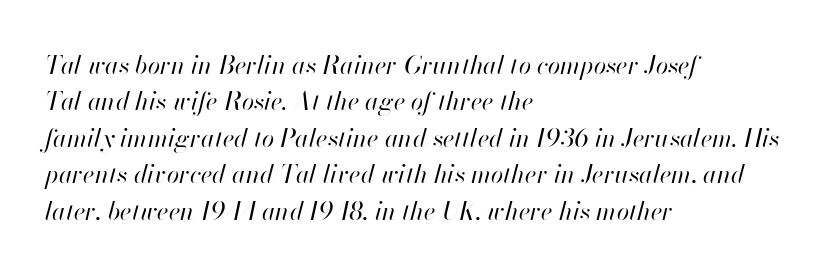
The passage shown has conventional tracking throughout. Leading matches the norm, producing a regular column. Summary of weight: not heavy and not bold. This rendering features lettering with no underline.
